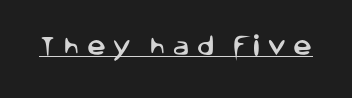
The letterforms stand isolated, each surrounded by extra space. The rendered words wear a rule along their underside. Upright lettering throughout.
